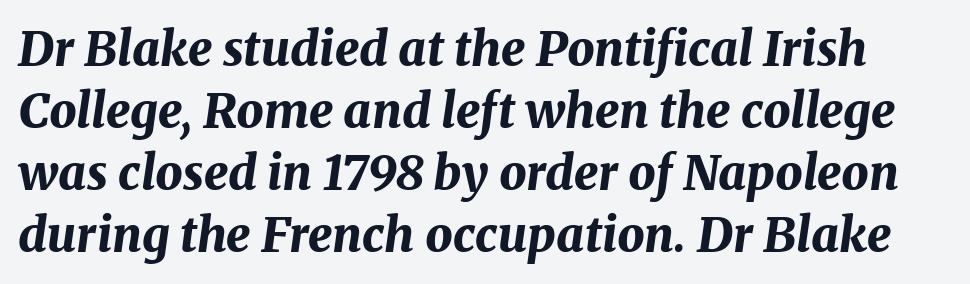
The image shows 48 px bold type, italic (leaning right); set normal line spacing (1.29x), normal letter spacing, not underlined; medium stroke contrast and a medium x-height.
